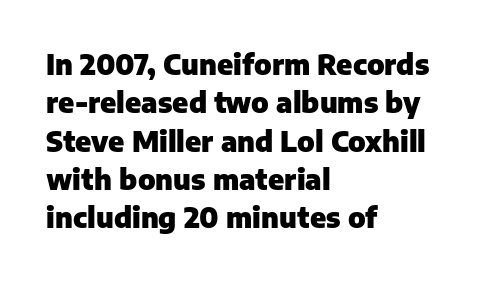
The image shows 28 px heavy sans-serif type, upright; set left-aligned, normal line spacing (1.37x), normal letter spacing, not underlined; low stroke contrast and a medium x-height.
